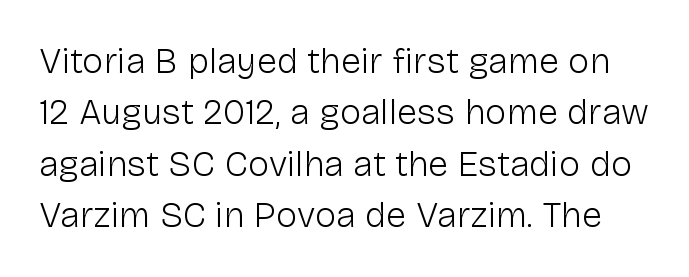
The font's upright variant was chosen for this text. Evenly set lines give the paragraph a standard silhouette. You can tell from the bare stems that sans-serif type was used. The horizontal fit of the characters is conventional and even. The face looks like a standard text weight, possibly lighter. You could not count columns in this text — the font is proportionally spaced.
